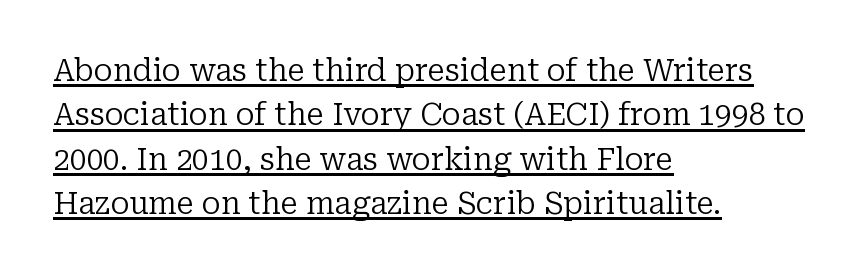
Q: Is the text bold? A: No.
Q: Is the text italic (slanted)? A: No, it is upright.
Q: Is the typeface a serif or a sans-serif typeface? A: Serif.
Q: Is the text underlined? A: Yes.
Q: How is the paragraph aligned? A: Left-aligned.
Q: Is the spacing between letters normal or unusually wide? A: Normal.
Q: Is the spacing between lines tight, normal or loose? A: Normal.
Q: Width (condensed, normal, or wide)? A: Normal.
Q: Stroke contrast? A: Low.
Q: x-height? A: Medium.
Q: Monospaced? A: No.
